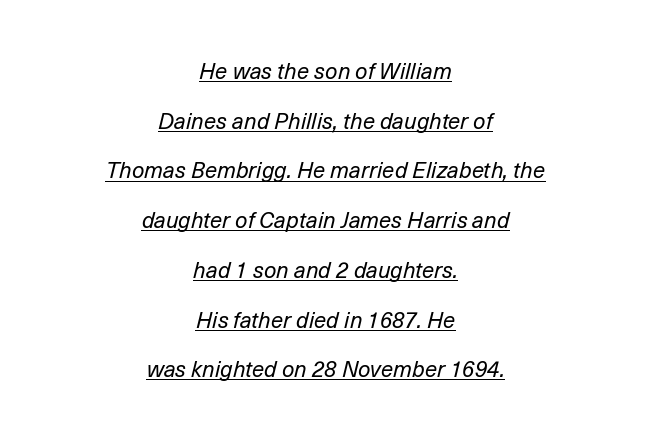
The face looks like a standard text weight, possibly lighter. The words here are underlined. This sample trades compactness for vertical openness between lines. Observe the ordinary spacing: letters are neighbours, not strangers. Slant detected: the letters are inclined. A student would call this center alignment; a typographer would say set centered.
